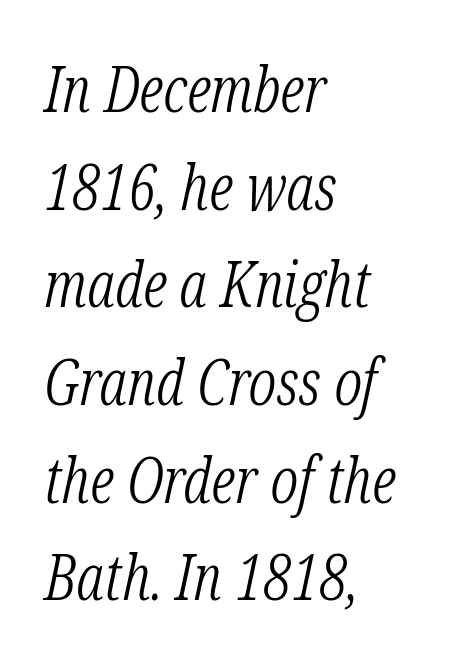
The image shows 63 px light, condensed serif type, italic (leaning right); set left-aligned, normal line spacing (1.55x), normal letter spacing, not underlined; low stroke contrast and a medium x-height.
